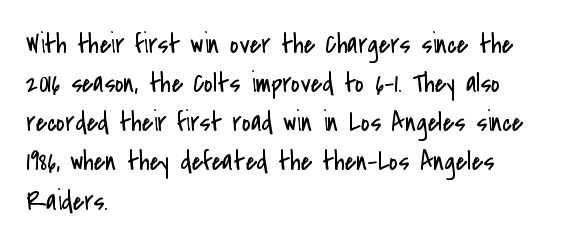
The image shows 27 px text type, upright; set left-aligned, normal line spacing (1.45x), normal letter spacing, not underlined.
